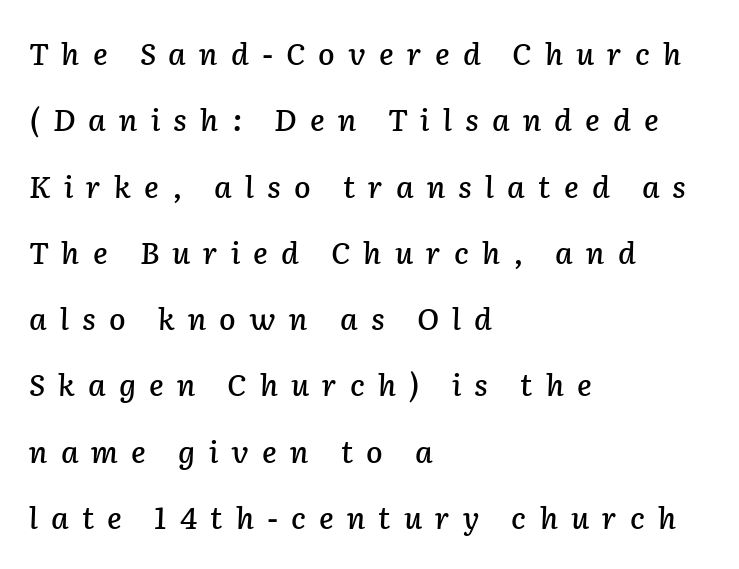
What's the leading like? Stretched, with rows far apart. Caption: expanded tracking, letters set apart. The passage shown is typed in a proportional face where columns would drift. The text block is weighted toward the left margin, trailing off unevenly rightward. Emphasis-style slanted type is in use. The specimen omits any rule beneath the text block's lines.
